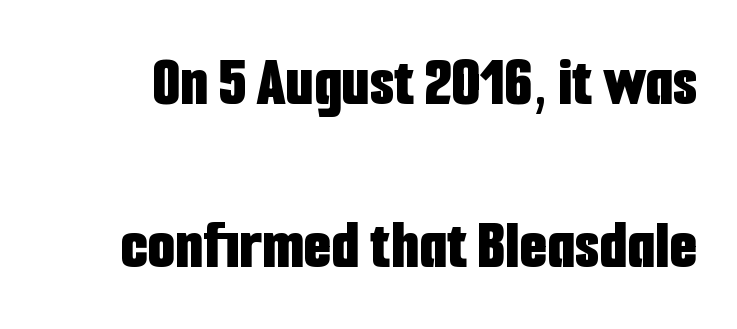
The image shows 71 px bold, condensed sans-serif type, upright; set loose line spacing (2.29x), normal letter spacing, not underlined; low stroke contrast and a medium x-height.
